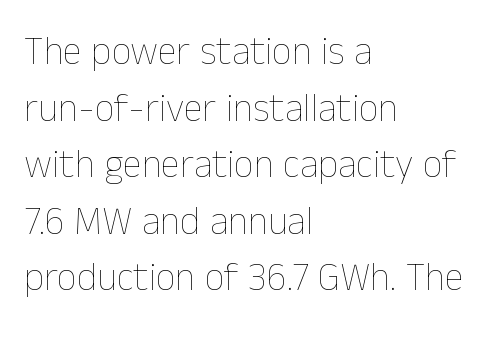
{"italic": "no", "bold": "no", "weight": "thin", "width": "normal", "stroke_contrast": "low", "x_height": "medium", "monospaced": "no", "underline": "no", "align": "left", "line_spacing": "normal", "line_spacing_ratio": 1.45, "letter_spacing": "normal", "letter_spacing_em": 0.0, "glyph_px": 39}
